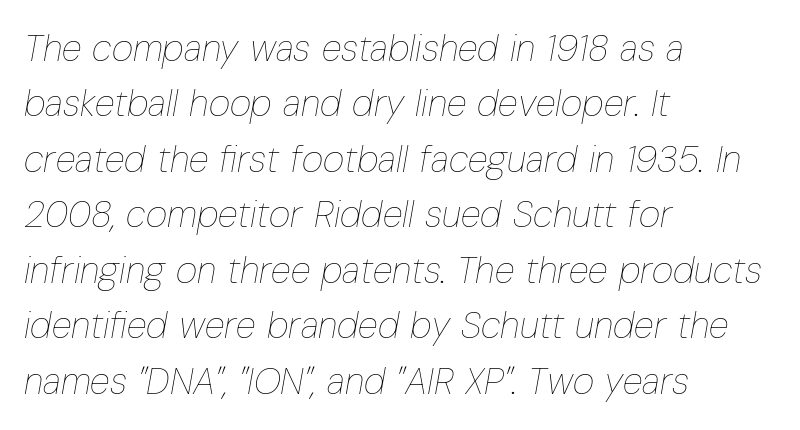
The image shows 37 px thin, condensed type, italic (leaning right); set left-aligned, normal line spacing (1.5x), normal letter spacing, not underlined; low stroke contrast and a medium x-height.
